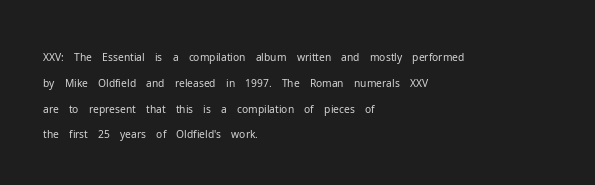
Q: Is the text bold? A: No.
Q: Is the text italic (slanted)? A: No, it is upright.
Q: Is the text underlined? A: No.
Q: How is the paragraph aligned? A: Left-aligned.
Q: Is the spacing between letters normal or unusually wide? A: Normal.
